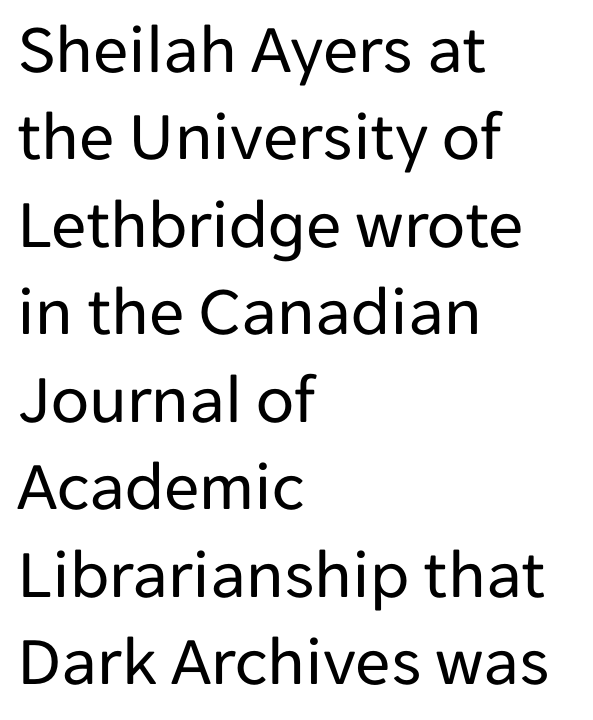
Q: Is the text bold? A: No.
Q: Is the text italic (slanted)? A: No, it is upright.
Q: Is the typeface a serif or a sans-serif typeface? A: Sans-serif.
Q: Is the text underlined? A: No.
Q: How is the paragraph aligned? A: Left-aligned.
Q: Is the spacing between letters normal or unusually wide? A: Normal.
Q: Is the spacing between lines tight, normal or loose? A: Normal.
Q: Width (condensed, normal, or wide)? A: Normal.
Q: Stroke contrast? A: Low.
Q: x-height? A: Medium.
Q: Monospaced? A: No.
